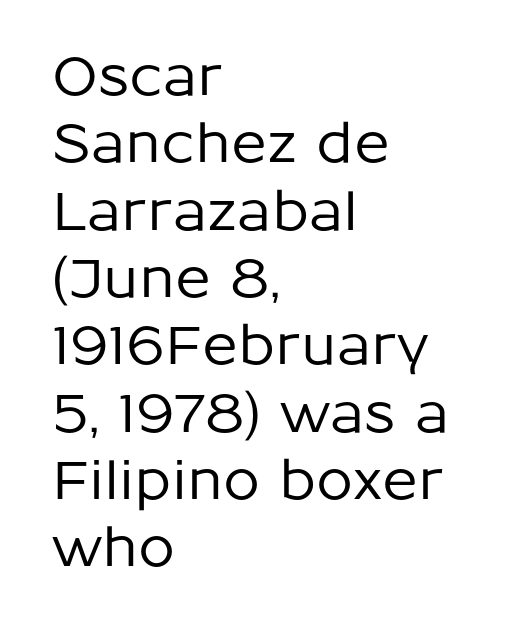
Evenly set lines give the paragraph a standard silhouette. Nobody drew a line under any word here. Left-aligned paragraph, ragged on the right. Stroke terminals: plain, sans-serif.
